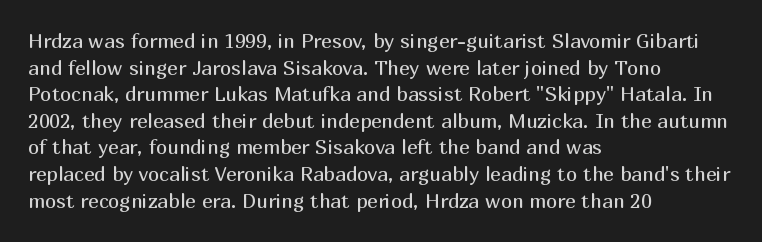
The image shows 20 px text type, upright; set left-aligned, normal line spacing (1.33x), normal letter spacing, not underlined.
